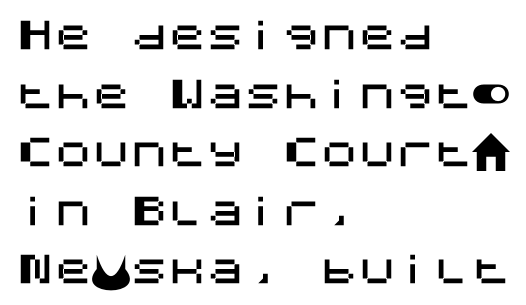
Q: Is the text italic (slanted)? A: No, it is upright.
Q: Is the typeface a serif or a sans-serif typeface? A: Sans-serif.
Q: Is the text underlined? A: No.
Q: How is the paragraph aligned? A: Left-aligned.
Q: Is the spacing between letters normal or unusually wide? A: Normal.
Q: Is the spacing between lines tight, normal or loose? A: Normal.
Q: Width (condensed, normal, or wide)? A: Normal.
Q: Stroke contrast? A: Medium.
Q: x-height? A: Large.
